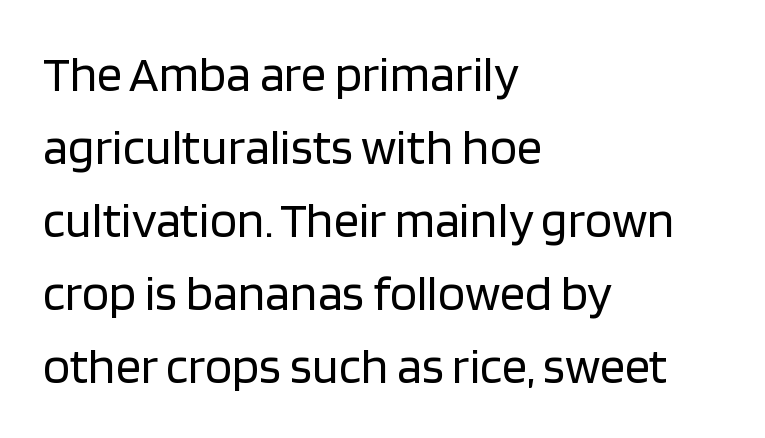
The typeface has the unassuming heft of standard copy or less. The rows are spaced the way most documents space them. What stands out about the letter spacing? Nothing — it is the standard amount. Unmarked baselines from the first word to the last. Alignment: flush left. The passage shown is typed in a proportional face where columns would drift.
